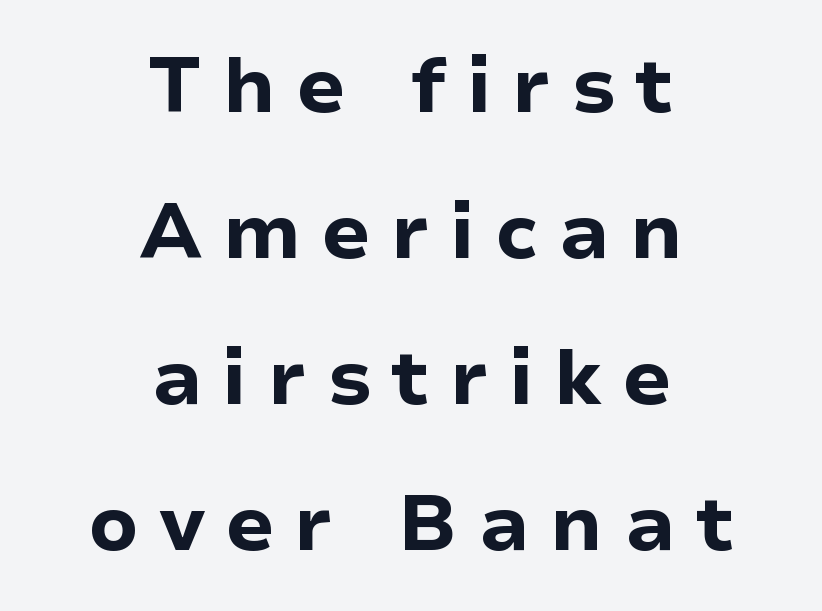
There is plenty of visible air inserted between adjacent glyphs. Varying glyph widths throughout — classic text-font behaviour. The lettering stays uniformly vertical, giving the passage a roman look. Type style note: lacks serifs. Just letters on the line, the space beneath them empty. Neither beginnings nor endings align; midpoints do.
